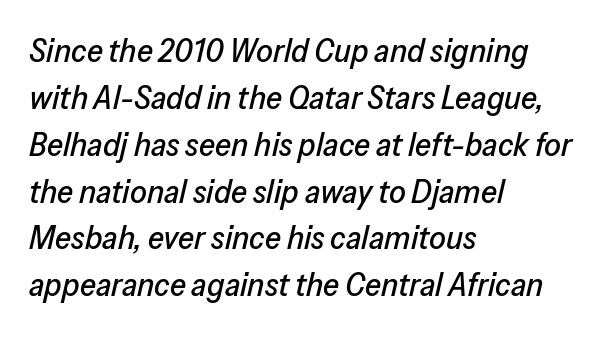
The image shows 33 px text type, italic (leaning right); set left-aligned, normal line spacing (1.42x), normal letter spacing, not underlined; low stroke contrast and a medium x-height.
